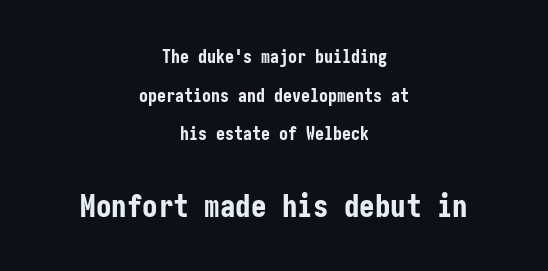
The typeface chosen for these lines omits serifs. Honestly, the rows look like they've been pulled way apart. A student would call this center alignment; a typographer would say set centered. Characters follow at the spacing the type designer built in. The zone under the glyphs is completely vacant.
